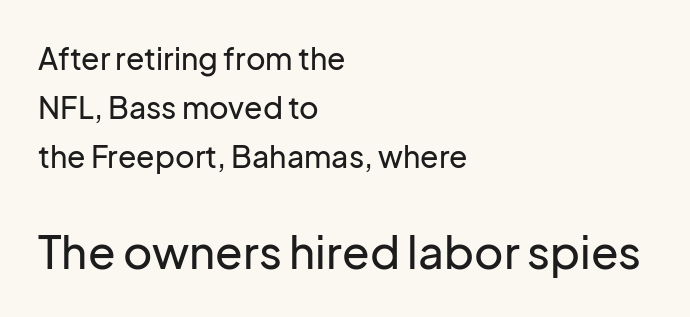
Do the characters align in a grid? No, the font is proportional. Regarding leading, the lines here are spaced in the standard way. In terms of letterspacing, this is plain default setting. Where is the straight margin? On the left. The rendering shows plain stroke endings on the letterforms — a sans-serif design. The space beneath each line is pristine and unruled.
